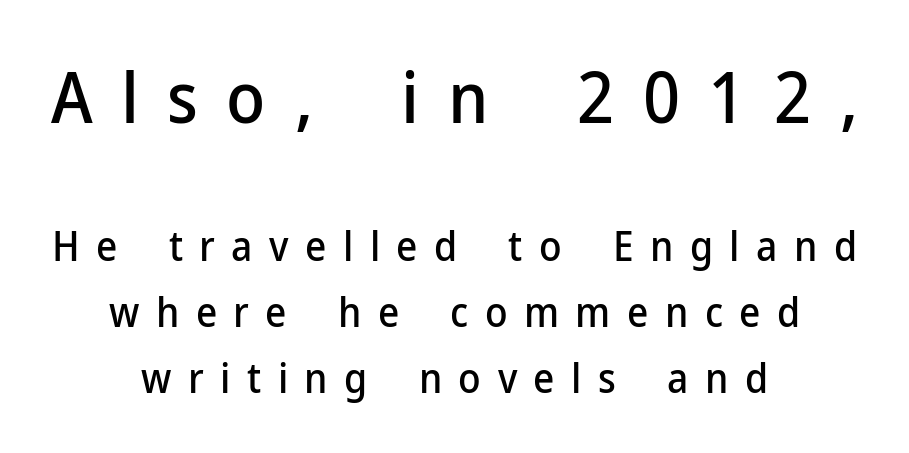
The image shows 71 px sans-serif type, upright; set centered, normal line spacing (1.6x), unusually wide letter spacing (+0.4 em), not underlined; the first (top) block is 1.73x larger; low stroke contrast and a medium x-height.
